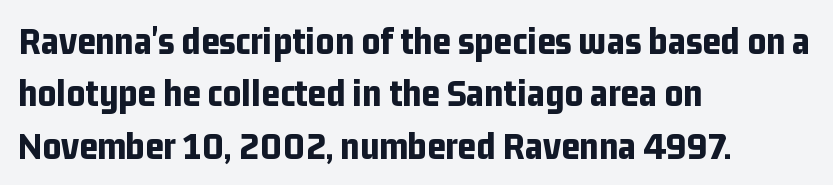
Q: Is the text bold? A: Yes.
Q: Is the text italic (slanted)? A: No, it is upright.
Q: Is the typeface a serif or a sans-serif typeface? A: Sans-serif.
Q: Is the text underlined? A: No.
Q: How is the paragraph aligned? A: Left-aligned.
Q: Is the spacing between letters normal or unusually wide? A: Normal.
Q: Is the spacing between lines tight, normal or loose? A: Normal.
Q: Width (condensed, normal, or wide)? A: Condensed.
Q: Stroke contrast? A: Low.
Q: x-height? A: Medium.
Q: Monospaced? A: No.
